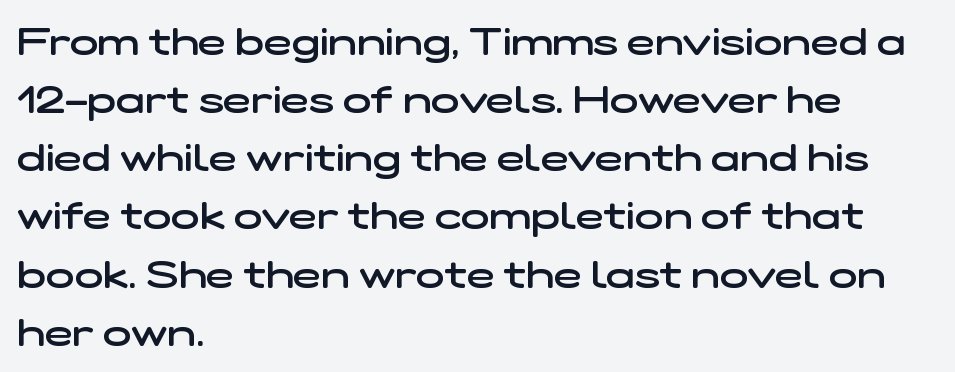
These lines are set flush left with a ragged right edge. Think of a printed novel: that variable character pitch is what you see here. Horizontal bands of white between lines are of average thickness. The type is set solid horizontally, with unmodified tracking. The rendering shows plain stroke endings on the letterforms — a sans-serif design.
